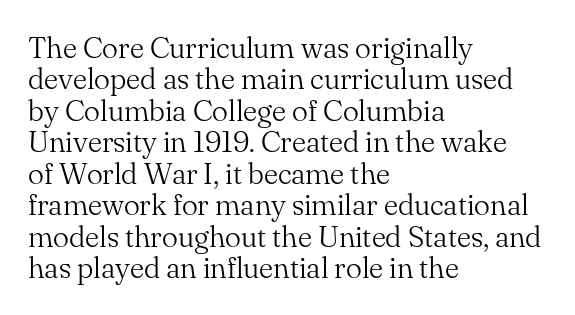
The image shows 30 px light serif type, upright; set left-aligned, tight line spacing (1.05x), normal letter spacing, not underlined; medium stroke contrast and a small x-height.
